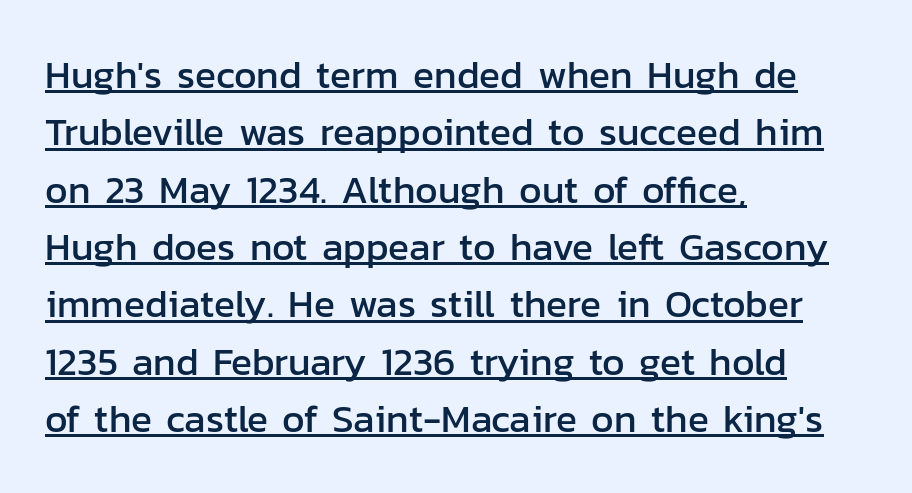
Characters follow at the spacing the type designer built in. Glance below the letters and you will spot a drawn line. Notice how descenders clear the ascenders below comfortably — that's standard leading. When letters stand straight like this, we call the style roman or upright.
